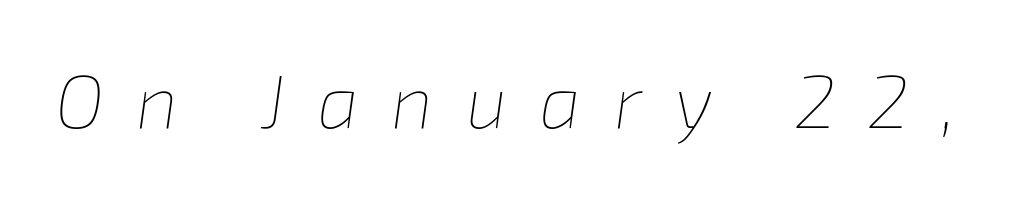
{"italic": "yes", "lean": "right", "slant_degrees": 8, "bold": "no", "weight": "thin", "width": "normal", "stroke_contrast": "low", "x_height": "medium", "monospaced": "no", "underline": "no", "letter_spacing": "wide", "letter_spacing_em": 0.44, "glyph_px": 74}
